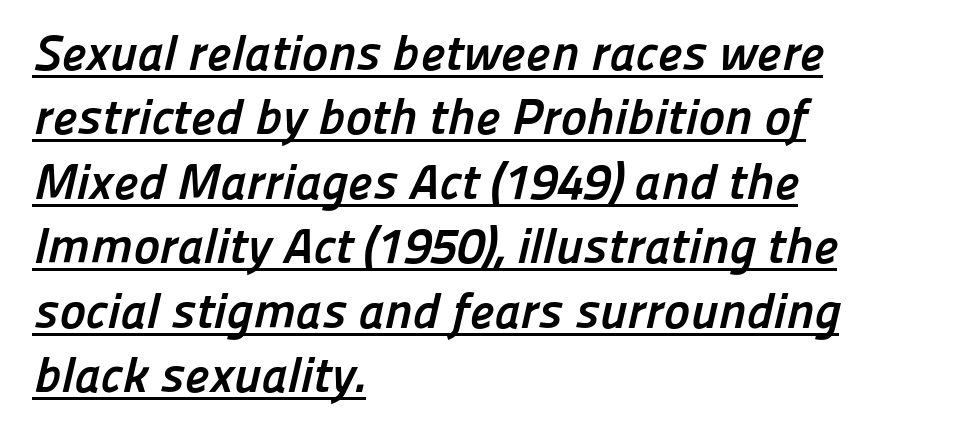
Q: Is the text bold? A: Yes.
Q: Is the typeface a serif or a sans-serif typeface? A: Sans-serif.
Q: Is the text underlined? A: Yes.
Q: How is the paragraph aligned? A: Left-aligned.
Q: Is the spacing between letters normal or unusually wide? A: Normal.
Q: Is the spacing between lines tight, normal or loose? A: Normal.
Q: Width (condensed, normal, or wide)? A: Normal.
Q: Stroke contrast? A: Low.
Q: x-height? A: Medium.
Q: Monospaced? A: No.
